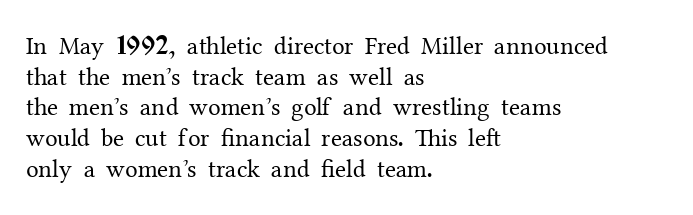
The letters look calm and open, with moderate or lighter stems. Descenders are the only things crossing below the line. Left-aligned paragraph, ragged on the right. Short note: letters normally spaced.
